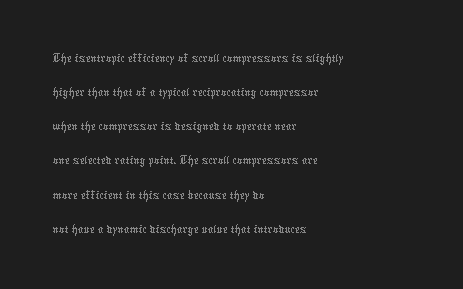
Q: Is the text bold? A: No.
Q: Is the text italic (slanted)? A: No, it is upright.
Q: Is the text underlined? A: No.
Q: How is the paragraph aligned? A: Left-aligned.
Q: Is the spacing between letters normal or unusually wide? A: Normal.
Q: Width (condensed, normal, or wide)? A: Normal.
Q: Stroke contrast? A: Low.
Q: x-height? A: Medium.
Q: Monospaced? A: No.
